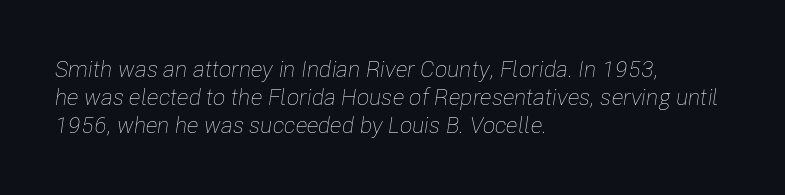
{"italic": "yes", "lean": "right", "slant_degrees": 8, "bold": "no", "underline": "no", "align": "left", "line_spacing_ratio": 1.22, "letter_spacing": "normal", "letter_spacing_em": 0.0, "glyph_px": 23}
